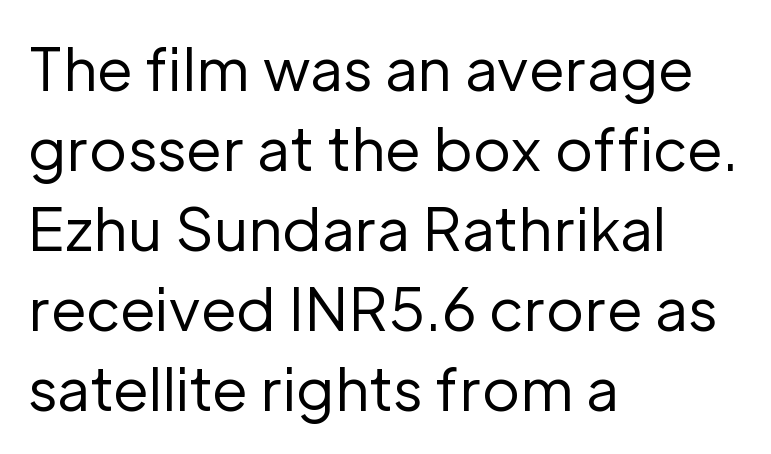
{"serif": "no", "italic": "no", "bold": "no", "weight": "regular", "width": "normal", "stroke_contrast": "low", "x_height": "medium", "monospaced": "no", "underline": "no", "align": "left", "line_spacing": "normal", "line_spacing_ratio": 1.38, "letter_spacing": "normal", "letter_spacing_em": 0.0, "glyph_px": 58}
